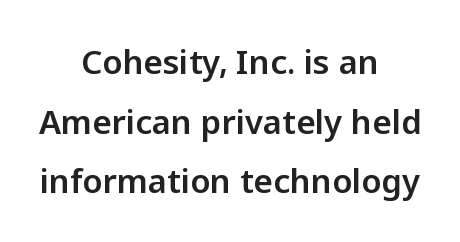
Q: Is the text italic (slanted)? A: No, it is upright.
Q: Is the typeface a serif or a sans-serif typeface? A: Sans-serif.
Q: Is the text underlined? A: No.
Q: How is the paragraph aligned? A: Centered.
Q: Is the spacing between letters normal or unusually wide? A: Normal.
Q: Width (condensed, normal, or wide)? A: Normal.
Q: Stroke contrast? A: Low.
Q: x-height? A: Medium.
Q: Monospaced? A: No.
